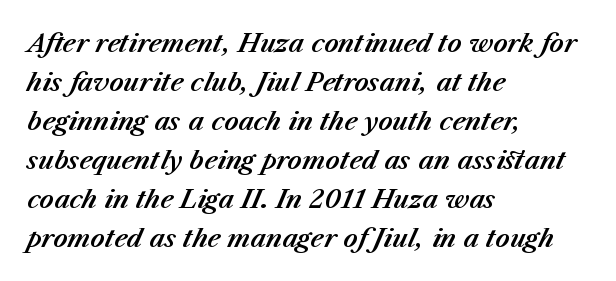
{"italic": "yes", "lean": "right", "slant_degrees": 23, "underline": "no", "align": "left", "line_spacing": "normal", "line_spacing_ratio": 1.56, "letter_spacing": "normal", "letter_spacing_em": 0.0, "glyph_px": 25}
